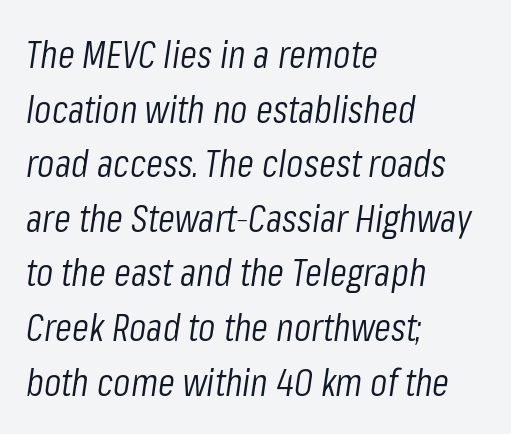
Q: Is the text bold? A: No.
Q: Is the text italic (slanted)? A: Yes, it leans right by about 8 degrees.
Q: Is the text underlined? A: No.
Q: How is the paragraph aligned? A: Left-aligned.
Q: Is the spacing between letters normal or unusually wide? A: Normal.
Q: Is the spacing between lines tight, normal or loose? A: Normal.
Q: Width (condensed, normal, or wide)? A: Condensed.
Q: Stroke contrast? A: Low.
Q: x-height? A: Medium.
Q: Monospaced? A: No.
